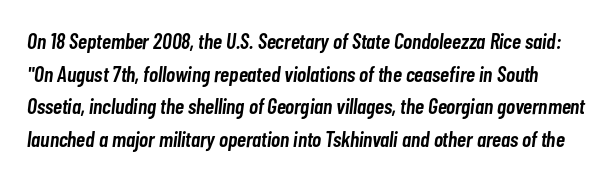
The image shows 22 px text type, italic (leaning right); set normal line spacing (1.48x), normal letter spacing, not underlined.
